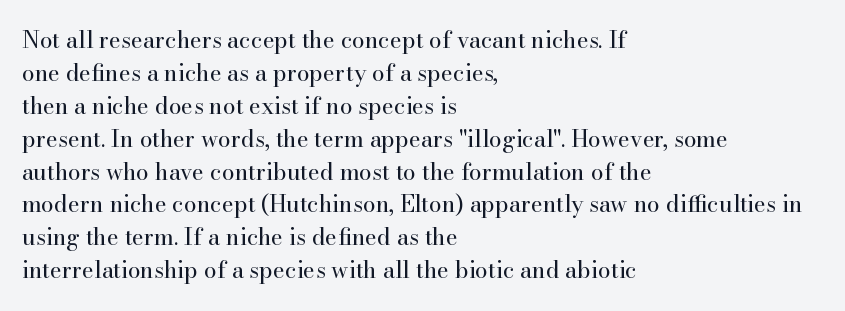
The image shows 23 px text type, upright; set left-aligned, normal line spacing (1.43x), normal letter spacing, not underlined.
